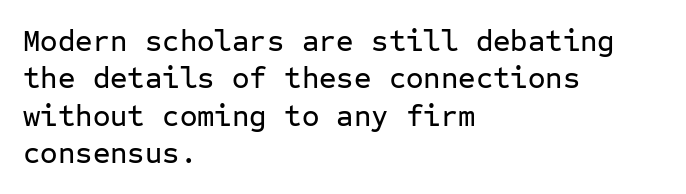
Inter-character spacing is left at the font's built-in metrics. The type family on display is of the sans-serif kind. Students, observe: this is what conventionally led text looks like. Vertical strokes here are truly vertical. The rendering anchors every line to the left-hand side. Plain, unruled lines of type.
